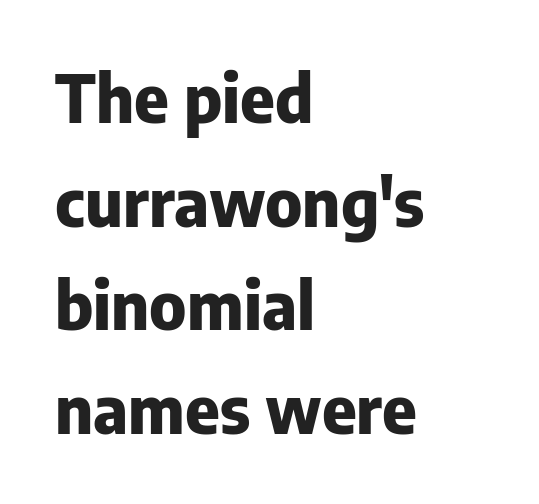
Any mark beneath the type? The region is blank. Unlike a traditional serif, this face leaves its strokes unadorned. Compared with a centered layout, this one pins lines to the left instead. The face used here is rendered with its standard letterfit. I'd describe the lettering as bold — thick and assertive. Think of a printed novel: that variable character pitch is what you see here.
